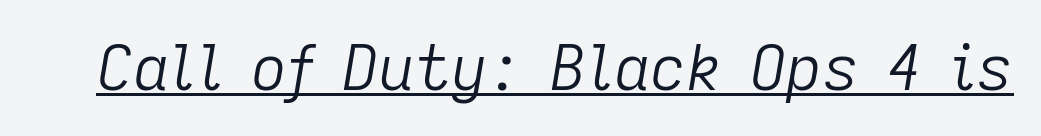
These lines are rendered in a variable-pitch font. The horizontal fit of the characters is conventional and even. Stroke mass is kept to a normal reading level or below. Beneath each row of characters lies a ruled line. Designer's note — italics engaged.
